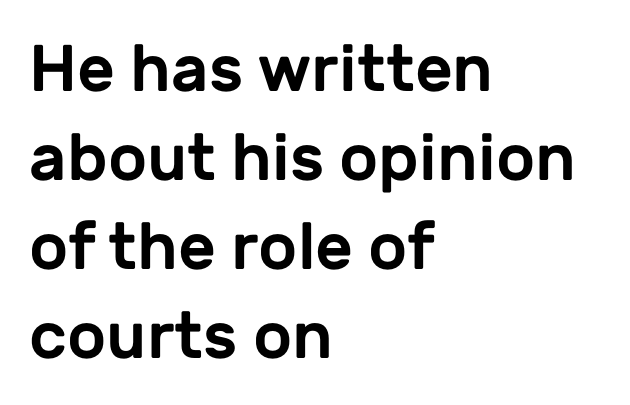
Q: Is the text italic (slanted)? A: No, it is upright.
Q: Is the typeface a serif or a sans-serif typeface? A: Sans-serif.
Q: Is the text underlined? A: No.
Q: How is the paragraph aligned? A: Left-aligned.
Q: Is the spacing between letters normal or unusually wide? A: Normal.
Q: Is the spacing between lines tight, normal or loose? A: Normal.
Q: Width (condensed, normal, or wide)? A: Normal.
Q: Stroke contrast? A: Low.
Q: x-height? A: Medium.
Q: Monospaced? A: No.
